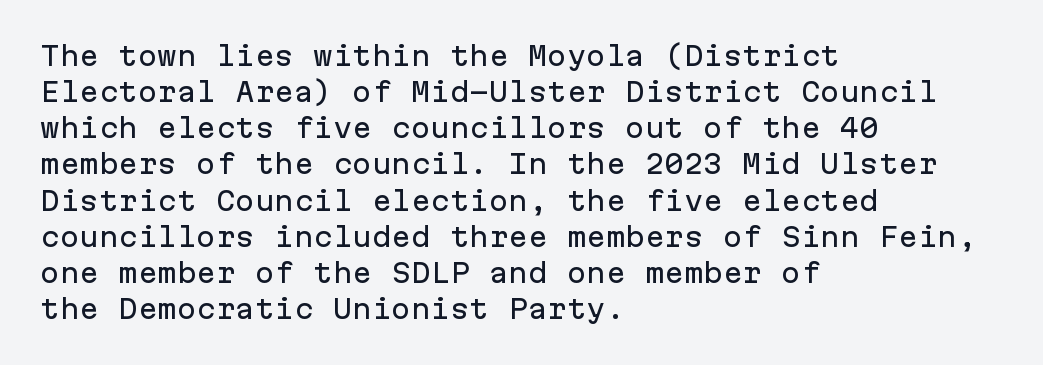
{"italic": "no", "underline": "no", "align": "left", "line_spacing": "normal", "line_spacing_ratio": 1.39, "letter_spacing": "normal", "letter_spacing_em": 0.0, "glyph_px": 26}
